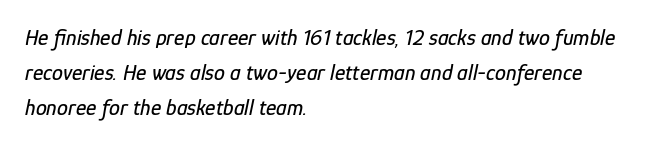
{"italic": "yes", "lean": "right", "slant_degrees": 12, "underline": "no", "align": "left", "line_spacing": "normal", "line_spacing_ratio": 1.59, "letter_spacing": "normal", "letter_spacing_em": 0.0, "glyph_px": 22}
